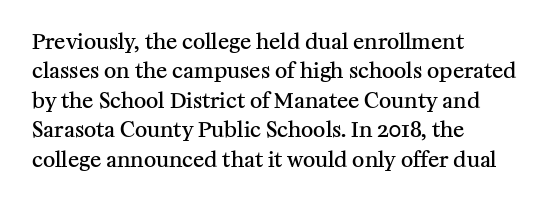
The space between consecutive lines is moderate. Its strokes are somewhat broadened, the hallmark of semibold type. Tracking value appears to be zero — textbook default spacing. These lines are set flush left with a ragged right edge. Underlining? Definitely not there. If you drew a line through each stem, it would be perfectly vertical.
